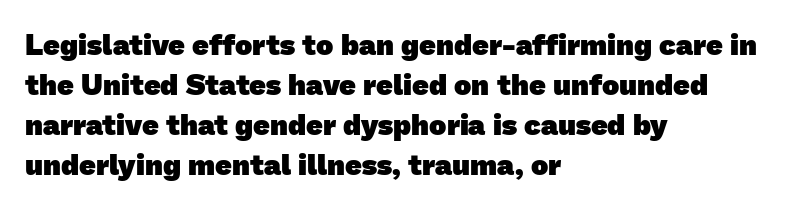
{"serif": "no", "bold": "yes", "weight": "heavy", "width": "normal", "stroke_contrast": "low", "x_height": "medium", "monospaced": "no", "underline": "no", "align": "left", "line_spacing": "normal", "line_spacing_ratio": 1.38, "letter_spacing": "normal", "letter_spacing_em": 0.0, "glyph_px": 29}
